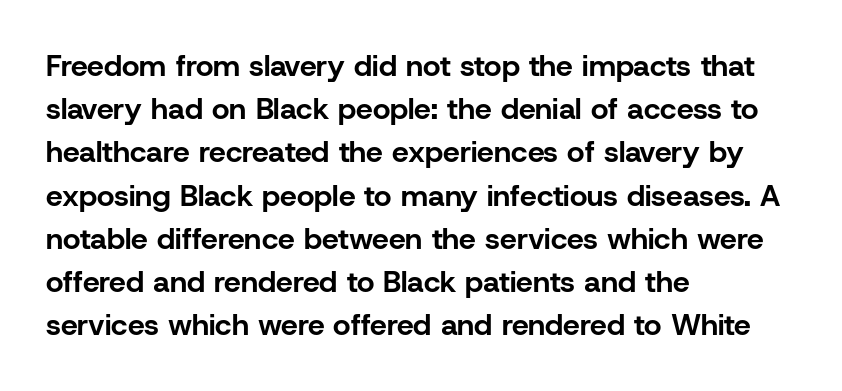
The image shows 30 px bold sans-serif type, upright; set left-aligned, normal line spacing (1.44x), normal letter spacing, not underlined; low stroke contrast and a medium x-height.
